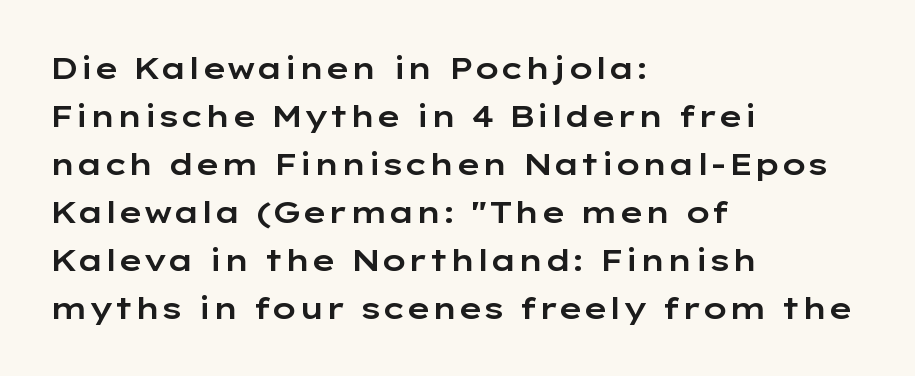
The image shows 30 px wide sans-serif type, upright; set left-aligned, normal line spacing (1.6x), normal letter spacing, not underlined; low stroke contrast and a medium x-height.
